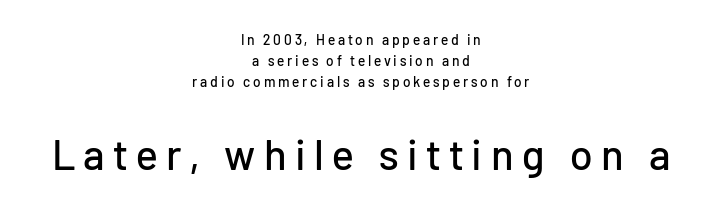
{"serif": "no", "italic": "no", "width": "normal", "stroke_contrast": "low", "x_height": "medium", "monospaced": "no", "underline": "no", "align": "center", "line_spacing": "normal", "line_spacing_ratio": 1.5, "letter_spacing": "wide", "letter_spacing_em": 0.2, "larger_block": "second", "size_ratio": 3.0, "glyph_px": 42}
